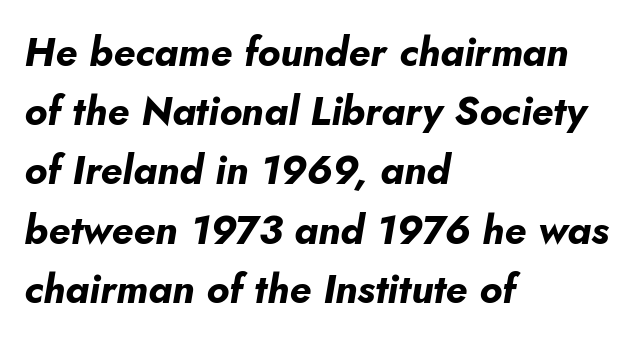
No extra tracking has been applied to these lines. Where is the straight margin? On the left. The letters are bold, with thick, heavy strokes. Note the varied advance widths — an 'i' is clearly narrower than an 'm'. The space directly below the letters is spotless. A typesetter would call this leading conventional body-copy spacing.
